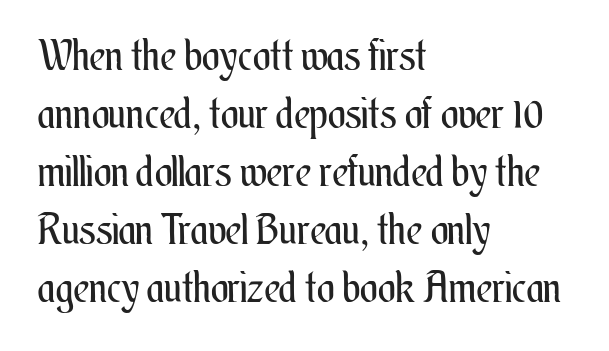
{"italic": "no", "bold": "no", "weight": "regular", "width": "condensed", "stroke_contrast": "medium", "x_height": "small", "monospaced": "no", "underline": "no", "align": "left", "line_spacing": "normal", "line_spacing_ratio": 1.38, "letter_spacing": "normal", "letter_spacing_em": 0.0, "glyph_px": 42}
